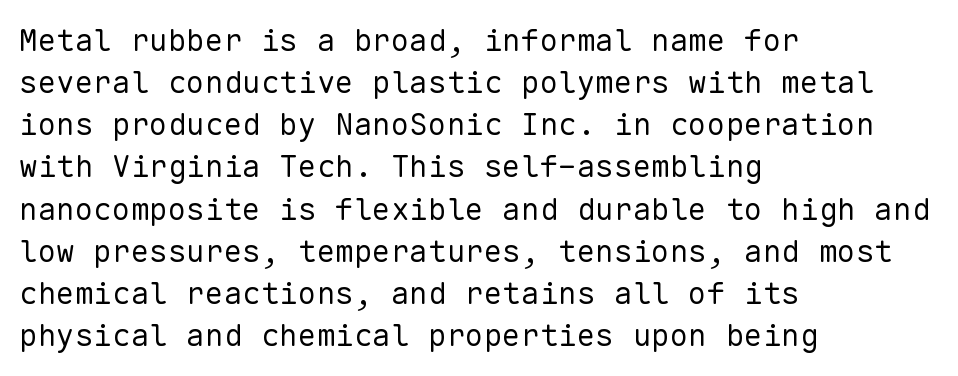
Q: Is the text bold? A: No.
Q: Is the text italic (slanted)? A: No, it is upright.
Q: Is the typeface a serif or a sans-serif typeface? A: Sans-serif.
Q: Is the text underlined? A: No.
Q: How is the paragraph aligned? A: Left-aligned.
Q: Is the spacing between letters normal or unusually wide? A: Normal.
Q: Is the spacing between lines tight, normal or loose? A: Normal.
Q: Width (condensed, normal, or wide)? A: Normal.
Q: Stroke contrast? A: Low.
Q: x-height? A: Medium.
Q: Monospaced? A: Yes.
